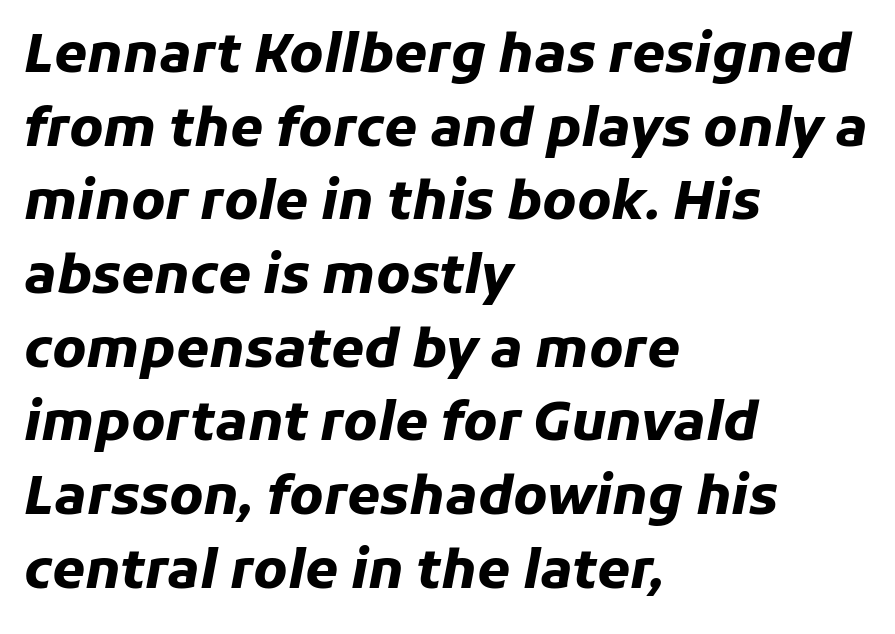
The image shows 53 px heavy type, italic (leaning right); set left-aligned, normal line spacing (1.39x), normal letter spacing, not underlined; low stroke contrast and a medium x-height.
